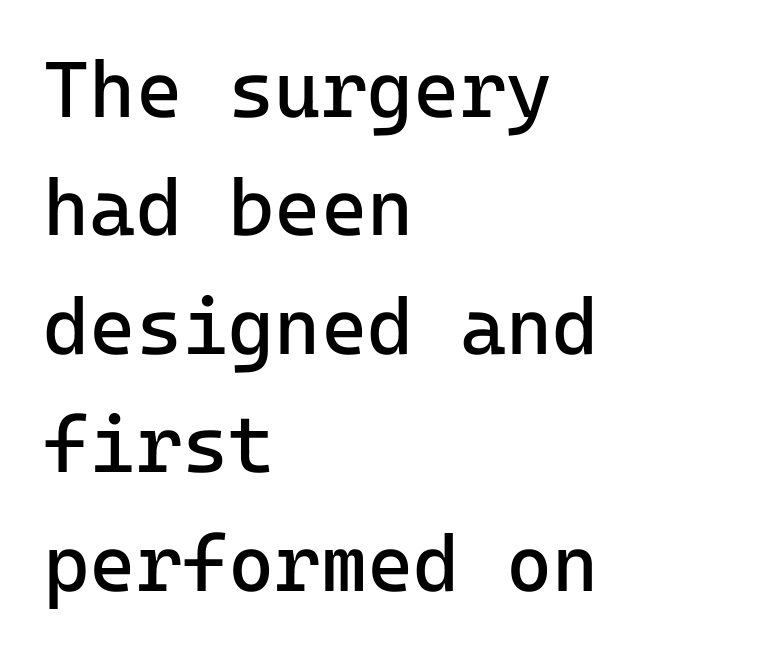
The image shows 79 px regular-weight sans-serif type, upright, monospaced; set left-aligned, normal line spacing (1.5x), normal letter spacing, not underlined; low stroke contrast and a medium x-height.
